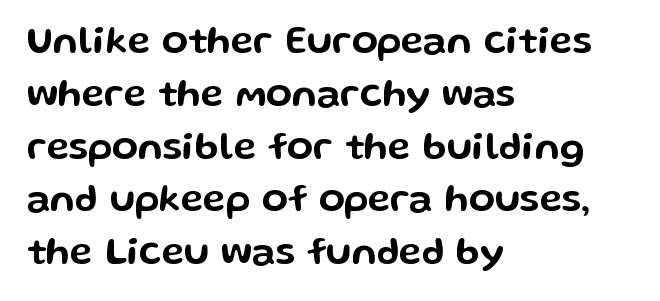
Q: Is the text italic (slanted)? A: No, it is upright.
Q: Is the typeface a serif or a sans-serif typeface? A: Sans-serif.
Q: Is the text underlined? A: No.
Q: How is the paragraph aligned? A: Left-aligned.
Q: Is the spacing between letters normal or unusually wide? A: Normal.
Q: Is the spacing between lines tight, normal or loose? A: Normal.
Q: Width (condensed, normal, or wide)? A: Wide.
Q: Stroke contrast? A: Low.
Q: x-height? A: Medium.
Q: Monospaced? A: No.
